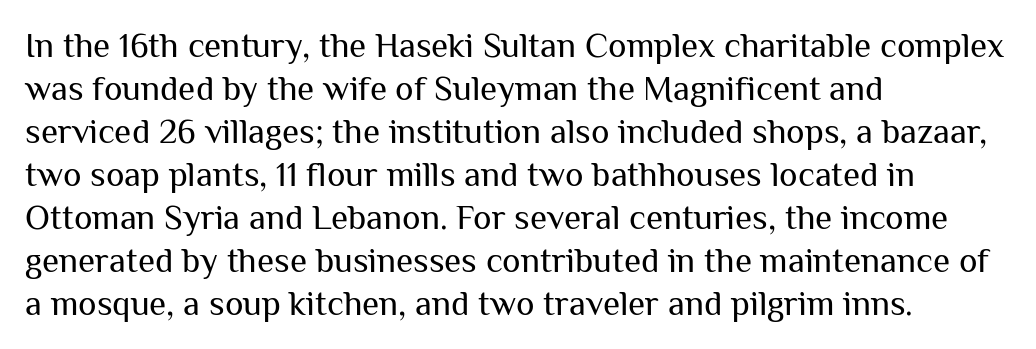
Q: Is the text bold? A: No.
Q: Is the text italic (slanted)? A: No, it is upright.
Q: Is the typeface a serif or a sans-serif typeface? A: Sans-serif.
Q: Is the text underlined? A: No.
Q: How is the paragraph aligned? A: Left-aligned.
Q: Is the spacing between letters normal or unusually wide? A: Normal.
Q: Width (condensed, normal, or wide)? A: Normal.
Q: Stroke contrast? A: Medium.
Q: x-height? A: Medium.
Q: Monospaced? A: No.
